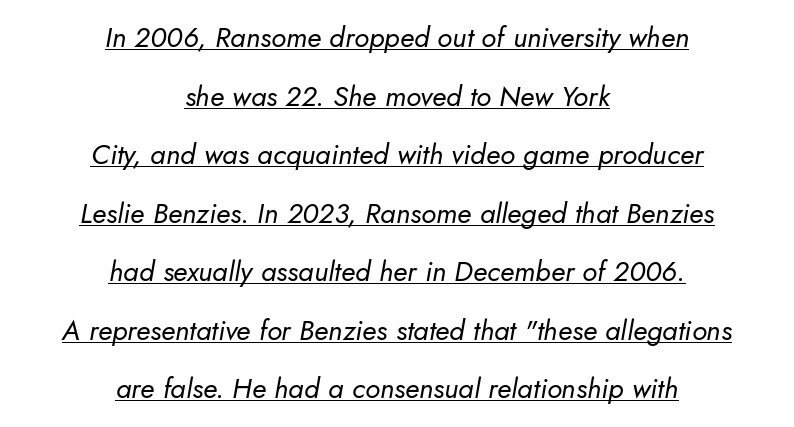
This block would shrink considerably if given ordinary leading; it's expanded now. Decoration check: the copy is underlined. The letters sit at their default tracking, neither squeezed nor spread. A light-to-regular cut is what we see here.
